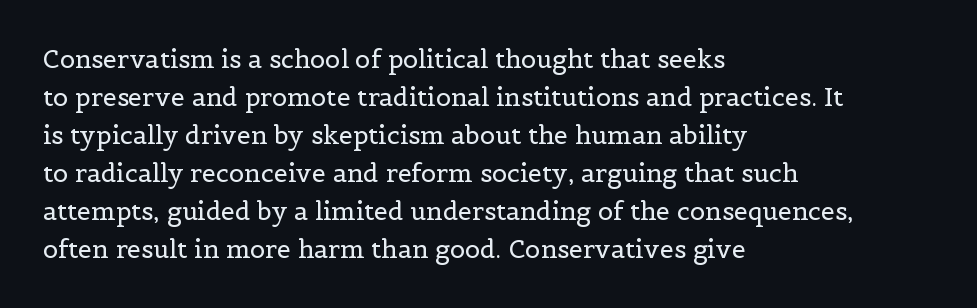
{"italic": "no", "bold": "no", "underline": "no", "align": "left", "line_spacing": "normal", "line_spacing_ratio": 1.52, "letter_spacing": "normal", "letter_spacing_em": 0.0, "glyph_px": 25}
